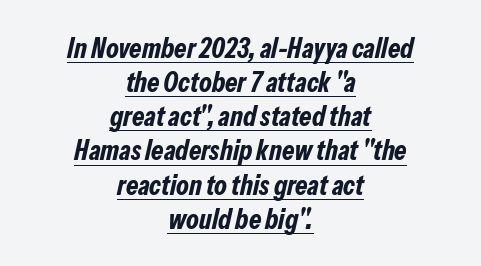
Q: Is the text bold? A: Yes.
Q: Is the text italic (slanted)? A: Yes, it leans right by about 13 degrees.
Q: Is the text underlined? A: Yes.
Q: How is the paragraph aligned? A: Centered.
Q: Is the spacing between letters normal or unusually wide? A: Normal.
Q: Width (condensed, normal, or wide)? A: Condensed.
Q: Stroke contrast? A: Low.
Q: x-height? A: Medium.
Q: Monospaced? A: No.
